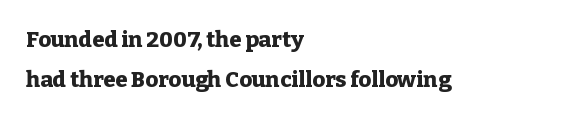
{"italic": "no", "bold": "yes", "underline": "no", "align": "left", "line_spacing_ratio": 1.84, "letter_spacing": "normal", "letter_spacing_em": 0.0, "glyph_px": 22}
